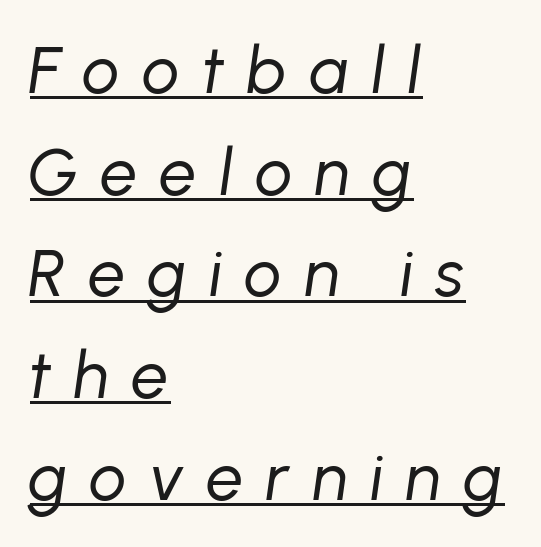
Each letter keeps its own natural width here, so spacing adapts to shape. Compared with typical body copy, the letter spacing here is much looser. Slanted lettering throughout. The weight tops out at a normal text grade.
